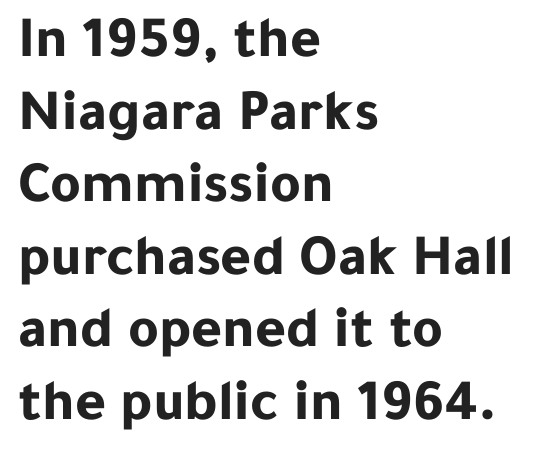
{"serif": "no", "italic": "no", "bold": "yes", "weight": "bold", "width": "normal", "stroke_contrast": "low", "x_height": "medium", "monospaced": "no", "underline": "no", "align": "left", "line_spacing_ratio": 1.23, "letter_spacing": "normal", "letter_spacing_em": 0.0, "glyph_px": 59}
